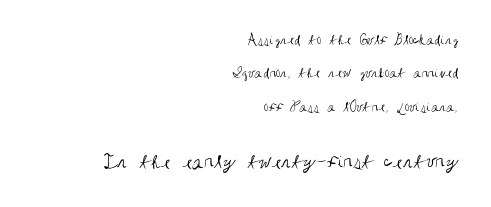
Q: Is the text bold? A: No.
Q: Is the text underlined? A: No.
Q: How is the paragraph aligned? A: Right-aligned.
Q: Is the spacing between letters normal or unusually wide? A: Normal.
Q: Is the spacing between lines tight, normal or loose? A: Loose.
Q: Which block of text is set in a larger size, the first (top) or the second (bottom)? A: The second (bottom) one.
